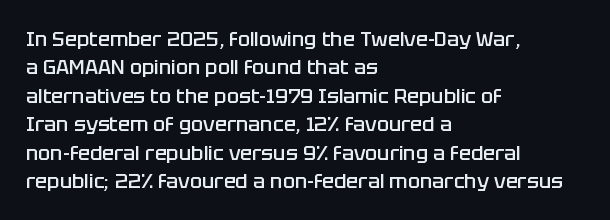
{"italic": "no", "bold": "semi", "underline": "no", "align": "left", "line_spacing": "normal", "line_spacing_ratio": 1.42, "letter_spacing": "normal", "letter_spacing_em": 0.0, "glyph_px": 20}
